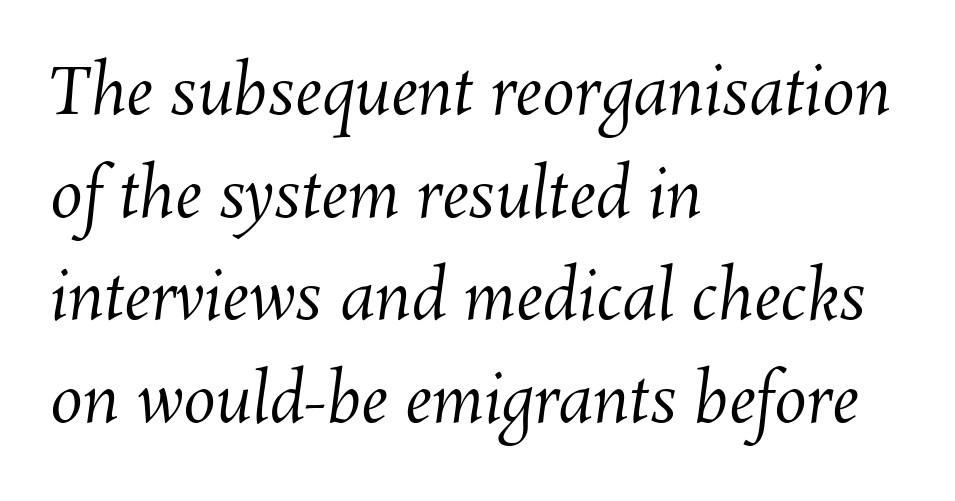
Think of a printed novel: that variable character pitch is what you see here. Each new line begins a customary step beneath the previous one. The baseline area is clear. The typeface has the unassuming heft of standard copy or less. The setting favours the left margin, as ordinary paragraphs usually do.
